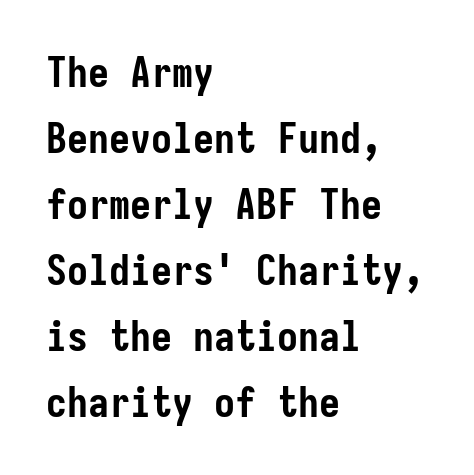
{"serif": "no", "italic": "no", "bold": "yes", "weight": "semibold", "width": "condensed", "stroke_contrast": "low", "x_height": "medium", "underline": "no", "align": "left", "line_spacing": "normal", "line_spacing_ratio": 1.57, "letter_spacing": "normal", "letter_spacing_em": 0.0, "glyph_px": 42}
